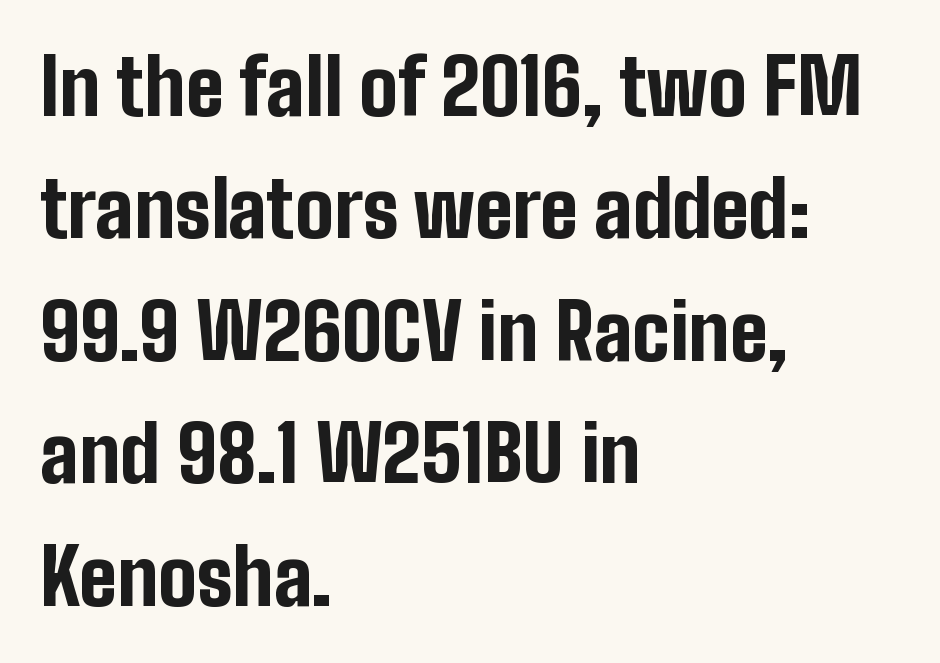
Its strokes are broad and dark, the hallmark of bold type. A sans-serif font was chosen for this passage. These lines are set flush left with a ragged right edge. The specimen omits any rule beneath the text block's lines. It's the straight-up-and-down kind of type.
